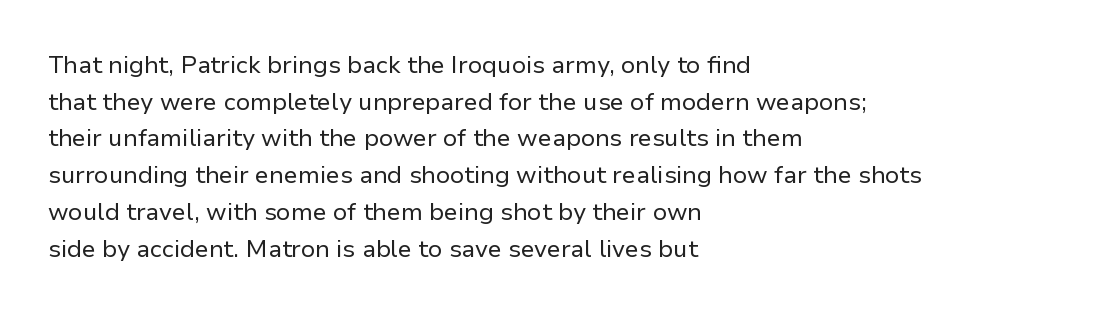
Standard letterfit; no display-style spreading of the glyphs. No chunkiness to these letters — they're not bold. This is roman type, the default non-slanted kind. Does the copy run flush right? No — it runs flush left.
